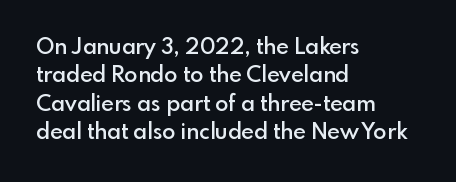
Q: Is the text bold? A: Semi-bold.
Q: Is the text italic (slanted)? A: No, it is upright.
Q: Is the text underlined? A: No.
Q: How is the paragraph aligned? A: Left-aligned.
Q: Is the spacing between letters normal or unusually wide? A: Normal.
Q: Is the spacing between lines tight, normal or loose? A: Normal.
